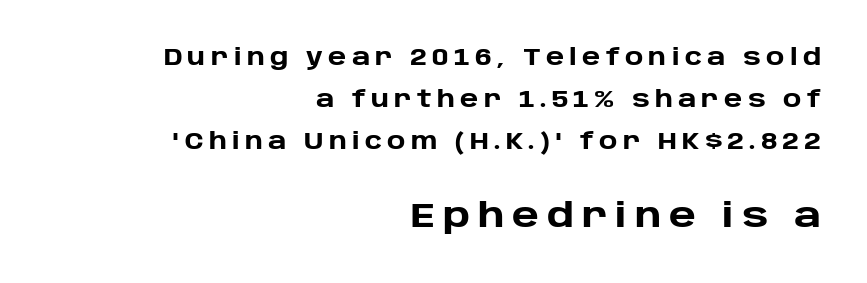
The image shows 34 px heavy sans-serif type, upright; set right-aligned, line spacing 1.83x, unusually wide letter spacing (+0.23 em), not underlined; the second (bottom) block is 1.48x larger; low stroke contrast and a large x-height.
